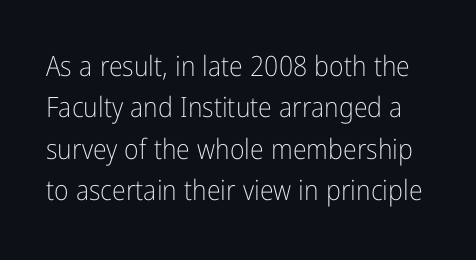
{"serif": "no", "italic": "no", "bold": "no", "weight": "light", "width": "condensed", "stroke_contrast": "low", "x_height": "medium", "monospaced": "no", "underline": "no", "line_spacing": "normal", "line_spacing_ratio": 1.48, "letter_spacing": "normal", "letter_spacing_em": 0.0, "glyph_px": 28}
